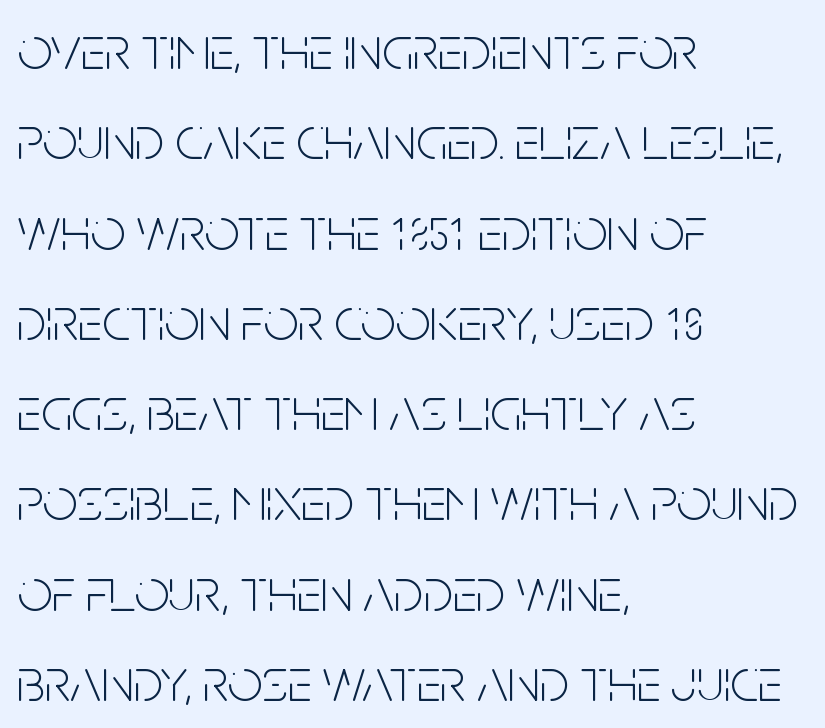
{"serif": "no", "italic": "no", "bold": "no", "weight": "light", "width": "condensed", "stroke_contrast": "low", "x_height": "large", "monospaced": "no", "underline": "no", "align": "left", "line_spacing": "normal", "line_spacing_ratio": 1.48, "letter_spacing": "normal", "letter_spacing_em": 0.0, "glyph_px": 61}
